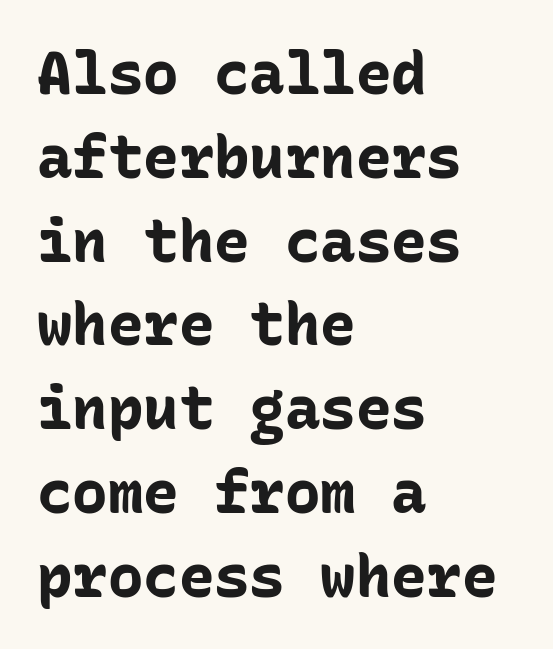
Look at the tracking — it's just the regular setting, nothing added. Does the copy run flush right? No — it runs flush left. Typesetter's note: full bold, strokes at maximum text heaviness. Note the uniform advance width — an 'i' takes as much space as an 'm'. Students, observe: this is what conventionally led text looks like.
